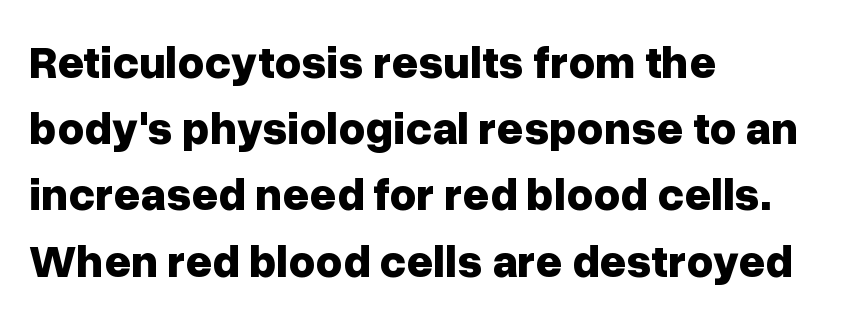
{"serif": "no", "italic": "no", "bold": "yes", "weight": "bold", "width": "normal", "stroke_contrast": "low", "x_height": "medium", "monospaced": "no", "underline": "no", "align": "left", "line_spacing": "normal", "line_spacing_ratio": 1.44, "letter_spacing": "normal", "letter_spacing_em": 0.0, "glyph_px": 46}
